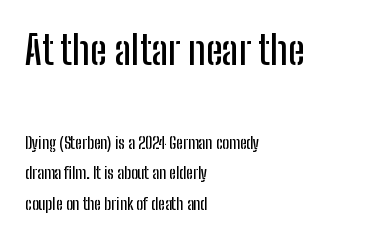
{"serif": "no", "italic": "no", "width": "condensed", "stroke_contrast": "low", "x_height": "medium", "monospaced": "no", "underline": "no", "align": "left", "line_spacing": "loose", "line_spacing_ratio": 1.9, "letter_spacing": "normal", "letter_spacing_em": 0.0, "larger_block": "first", "size_ratio": 2.5, "glyph_px": 40}
